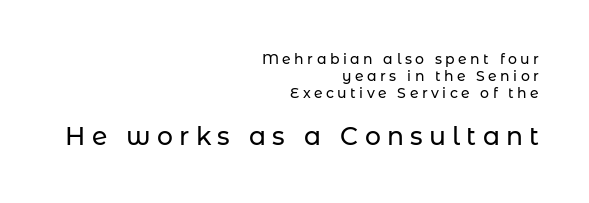
{"italic": "no", "underline": "no", "align": "right", "line_spacing_ratio": 1.2, "letter_spacing": "wide", "letter_spacing_em": 0.25, "larger_block": "second", "size_ratio": 1.79, "glyph_px": 25}
